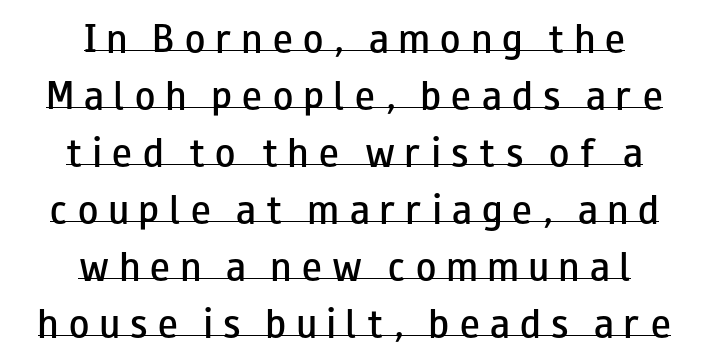
{"serif": "no", "italic": "no", "bold": "semi", "weight": "semibold", "width": "wide", "stroke_contrast": "low", "x_height": "small", "monospaced": "no", "underline": "yes", "align": "center", "line_spacing_ratio": 1.73, "letter_spacing": "wide", "letter_spacing_em": 0.32, "glyph_px": 33}
